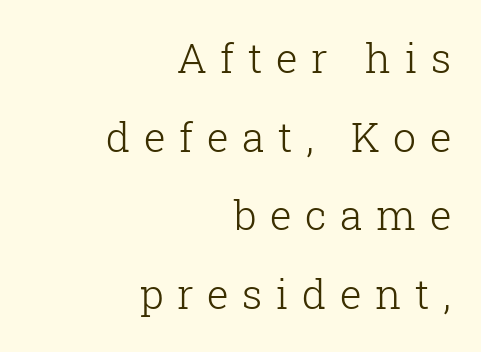
These lines stack with their right ends in a neat column. This reads as an unemphasized weight, regular at the heaviest. Spacing between characters has been opened up far beyond the box default. Does the type have serifs? Yes, each stem ends in a small foot.
